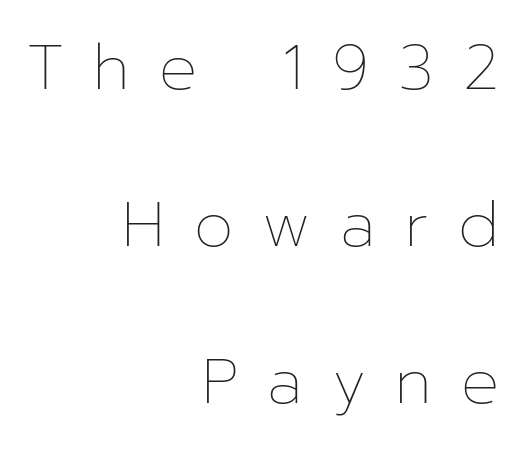
The image shows 63 px thin type, upright; set right-aligned, loose line spacing (2.49x), unusually wide letter spacing (+0.47 em), not underlined; low stroke contrast and a medium x-height.
